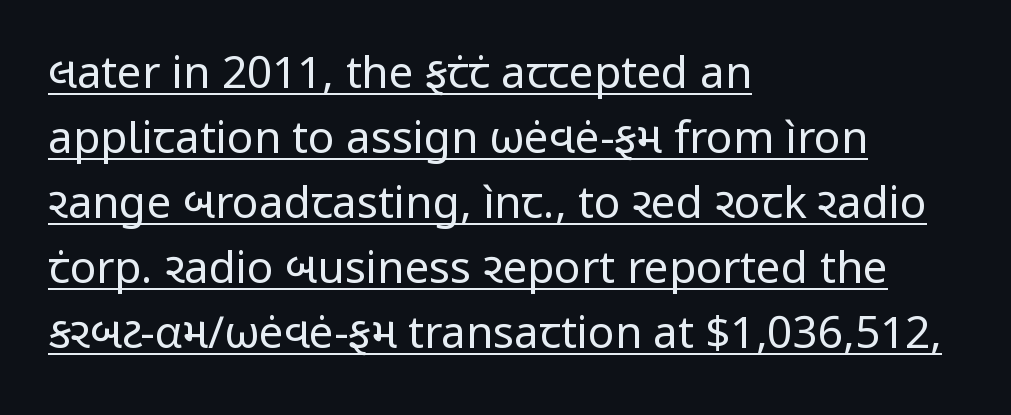
{"serif": "no", "italic": "no", "bold": "no", "weight": "regular", "width": "normal", "stroke_contrast": "low", "x_height": "medium", "monospaced": "no", "underline": "yes", "align": "left", "line_spacing": "normal", "line_spacing_ratio": 1.48, "letter_spacing": "normal", "letter_spacing_em": 0.0, "glyph_px": 44}
